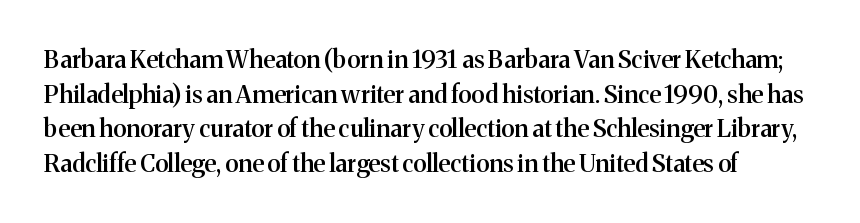
{"italic": "no", "bold": "semi", "underline": "no", "align": "left", "line_spacing": "normal", "line_spacing_ratio": 1.44, "letter_spacing": "normal", "letter_spacing_em": 0.0, "glyph_px": 24}
